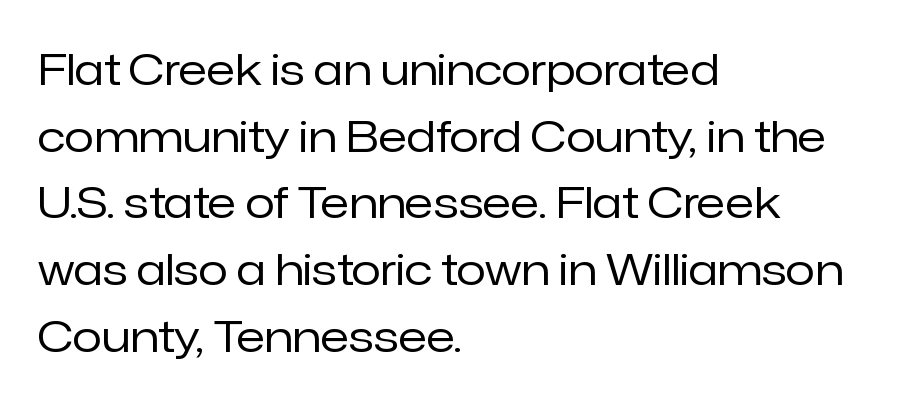
The image shows 43 px regular-weight sans-serif type, upright; set left-aligned, normal line spacing (1.55x), normal letter spacing, not underlined; low stroke contrast and a medium x-height.
